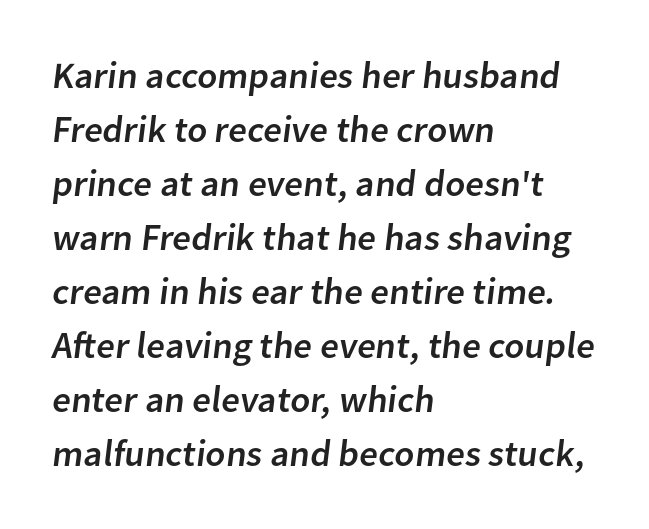
{"serif": "no", "width": "normal", "stroke_contrast": "low", "x_height": "medium", "monospaced": "no", "underline": "no", "align": "left", "line_spacing": "normal", "line_spacing_ratio": 1.46, "letter_spacing": "normal", "letter_spacing_em": 0.0, "glyph_px": 37}
